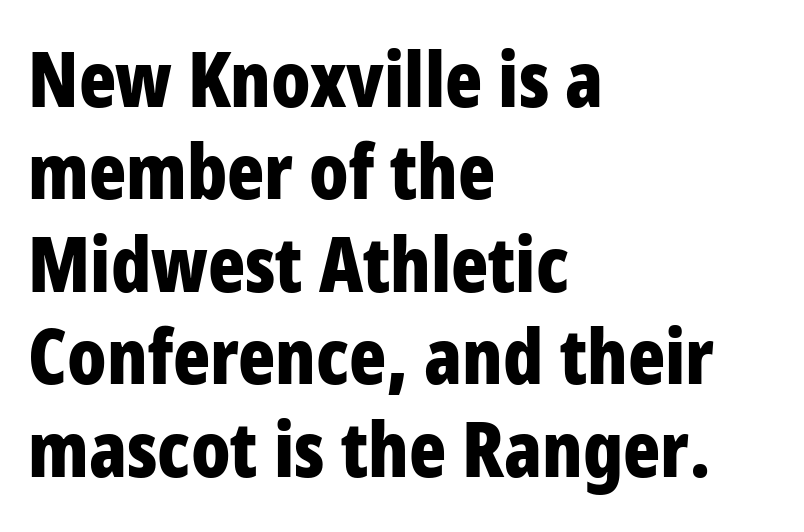
{"serif": "no", "italic": "no", "bold": "yes", "weight": "bold", "width": "condensed", "stroke_contrast": "low", "x_height": "large", "monospaced": "no", "underline": "no", "align": "left", "line_spacing_ratio": 1.2, "letter_spacing": "normal", "letter_spacing_em": 0.0, "glyph_px": 77}
